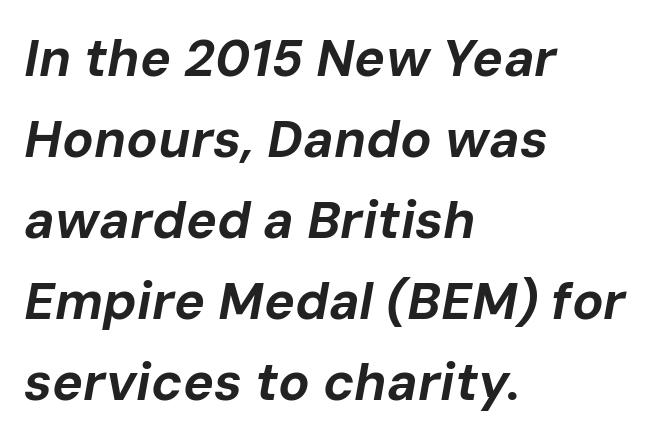
Nobody drew a line under any word here. Summary of vertical rhythm: regular, with standard interline spacing. The passage shown is typed in a proportional face where columns would drift. On the weight axis this lands at bold, roughly 700.
